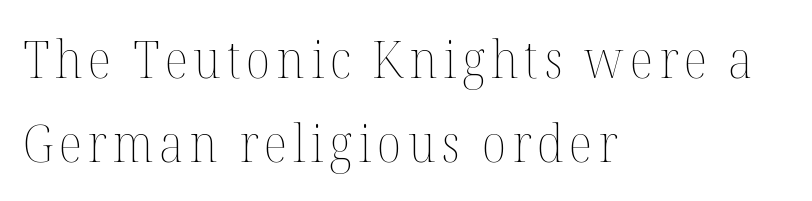
{"italic": "no", "bold": "no", "weight": "thin", "width": "normal", "stroke_contrast": "medium", "x_height": "medium", "monospaced": "no", "underline": "no", "align": "left", "line_spacing": "normal", "line_spacing_ratio": 1.65, "glyph_px": 51}
